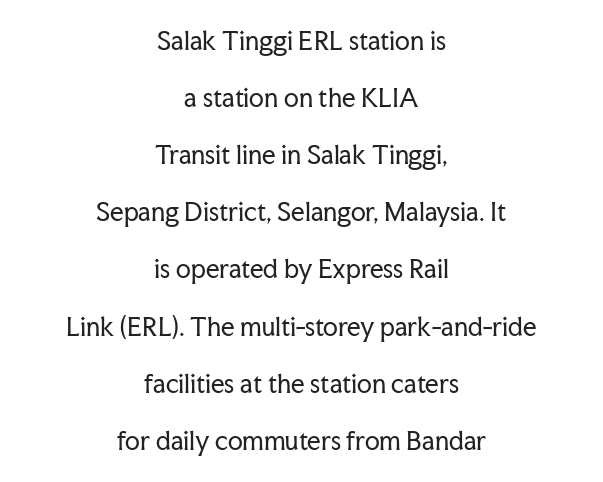
The passage is arranged like a title page — every line centered. Look at the tracking — it's just the regular setting, nothing added. Stems and bowls with no extra thickness — not bold. The space directly below the letters is spotless.
